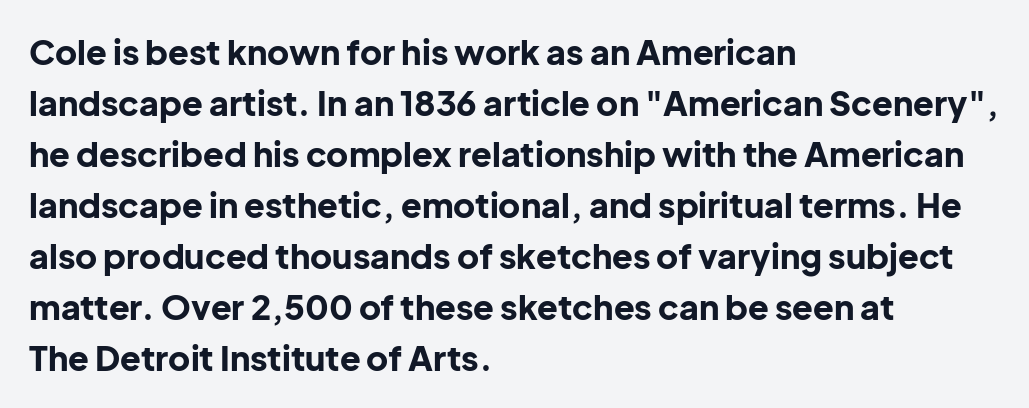
The rendering uses natural spacing where letterforms have individual widths. Nobody touched the tracking dial on this one. The rendering uses a moderate line-height, typical for paragraphs. Heavy-handed strokes throughout: this text is bold.
